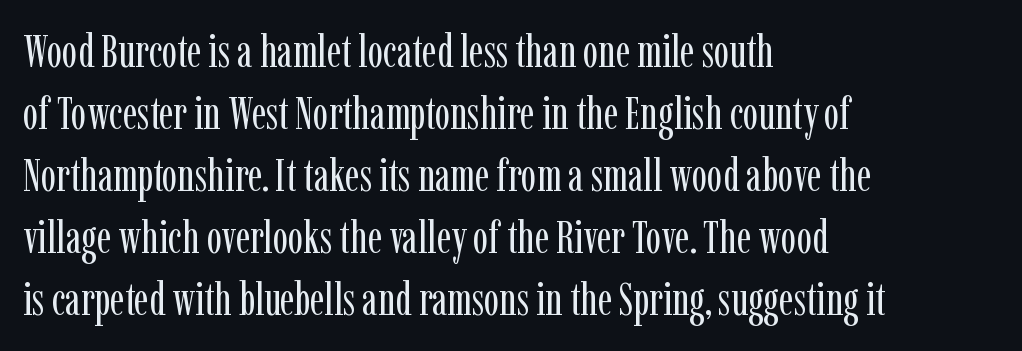
The image shows 46 px regular-weight, condensed serif type, upright; set left-aligned, normal line spacing (1.35x), normal letter spacing, not underlined; low stroke contrast and a medium x-height.
